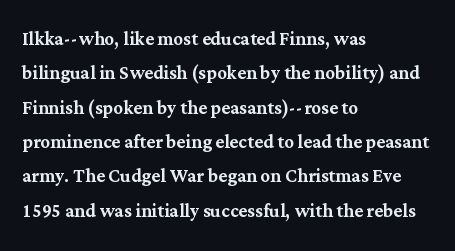
{"italic": "no", "underline": "no", "align": "left", "line_spacing": "normal", "line_spacing_ratio": 1.43, "letter_spacing": "normal", "letter_spacing_em": 0.0, "glyph_px": 24}
